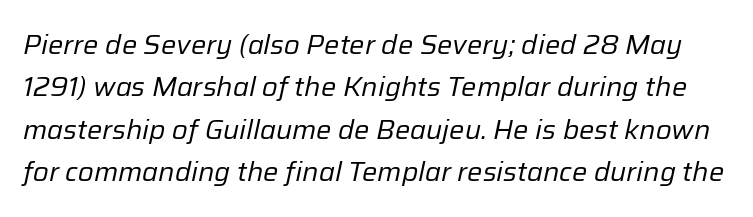
Quick note: italic. Vertical stems look standard width or narrower in stroke. The face used here is rendered with its standard letterfit. No word sits above an underline.
